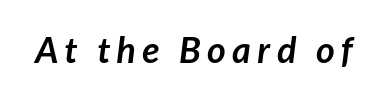
I'd call this a sans setting — the letters go barefoot. The string is rendered with underlining switched off. The characters look thick and weighty, a clear bold. The letters advance in unequal steps, a hallmark of proportional type.
